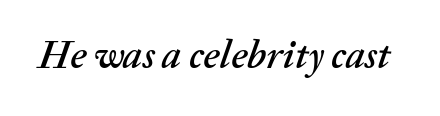
Q: Is the text italic (slanted)? A: Yes, it leans right by about 20 degrees.
Q: Is the text underlined? A: No.
Q: Is the spacing between letters normal or unusually wide? A: Normal.
Q: Width (condensed, normal, or wide)? A: Normal.
Q: Stroke contrast? A: Medium.
Q: x-height? A: Medium.
Q: Monospaced? A: No.
